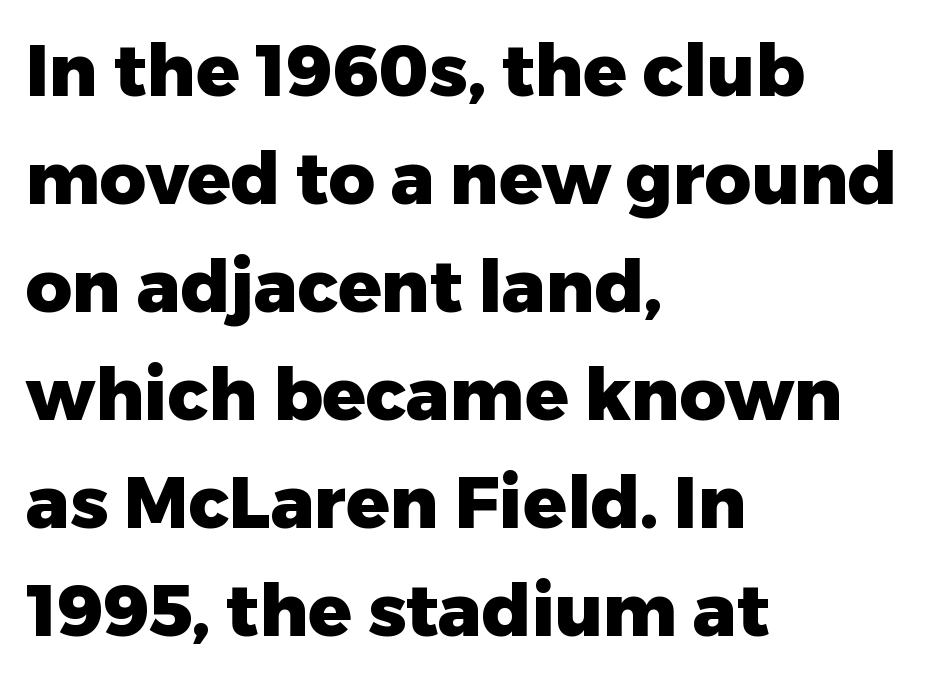
Proportional: the letters do not fall into vertical columns. The leading is moderate, giving the passage an even texture. The horizontal fit of the characters is conventional and even. These lines were composed using upright roman letters.
